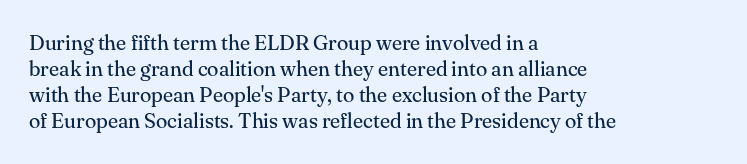
The typography opts for an upright posture over an oblique one. Unmarked baselines from the first word to the last. Students, note that the glyphs here touch the page at normal intervals. Which margin do the lines hug? The left one — the right edge is uneven. The typesetting does not lean heavy: it is not bold.
